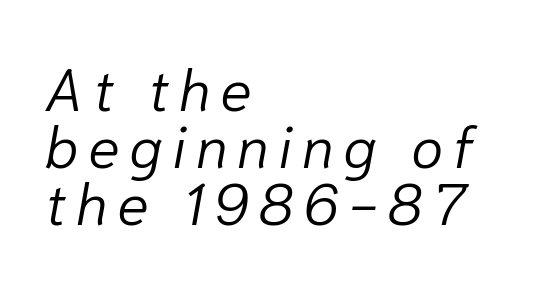
The image shows 59 px light type, italic (leaning right); set left-aligned, tight line spacing (0.97x), not underlined; low stroke contrast and a medium x-height.
